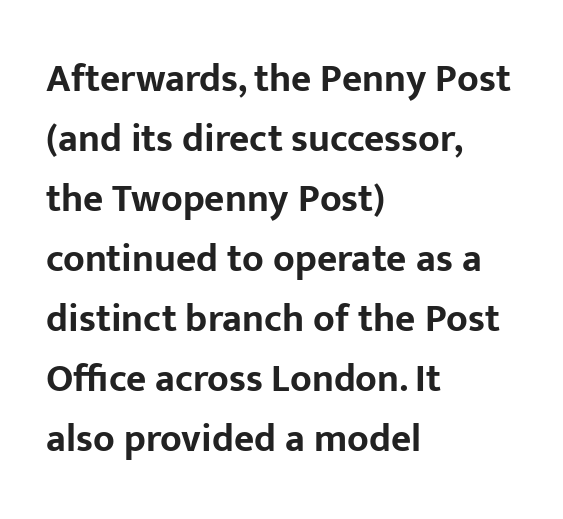
The image shows 39 px bold sans-serif type, upright; set left-aligned, normal line spacing (1.54x), normal letter spacing, not underlined; low stroke contrast and a medium x-height.
